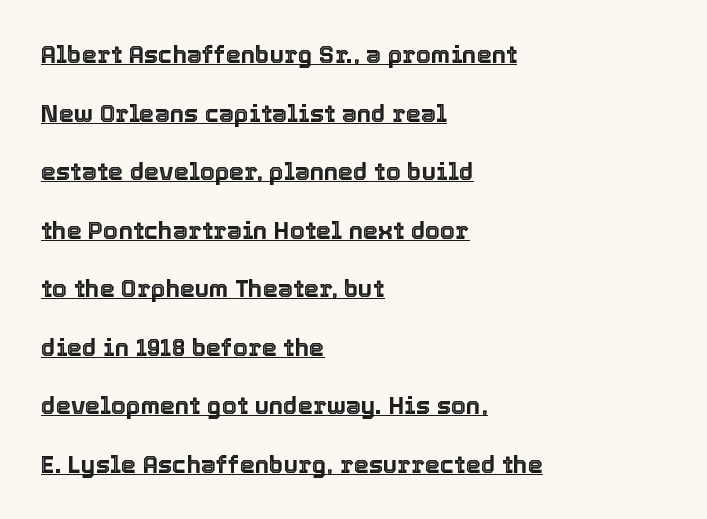
The image shows 24 px text type, upright; set left-aligned, loose line spacing (2.44x), normal letter spacing, underlined.
